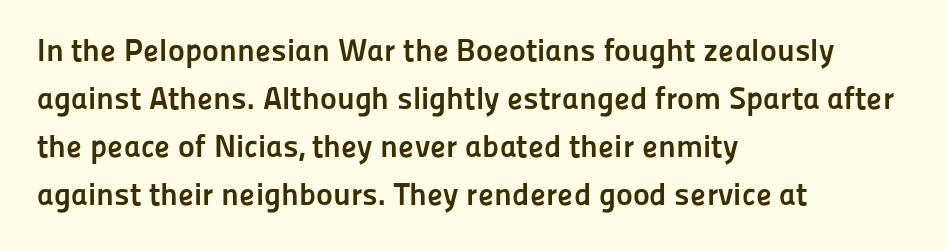
The image shows 32 px semibold sans-serif type, upright; set left-aligned, normal line spacing (1.5x), normal letter spacing, not underlined; low stroke contrast and a medium x-height.
